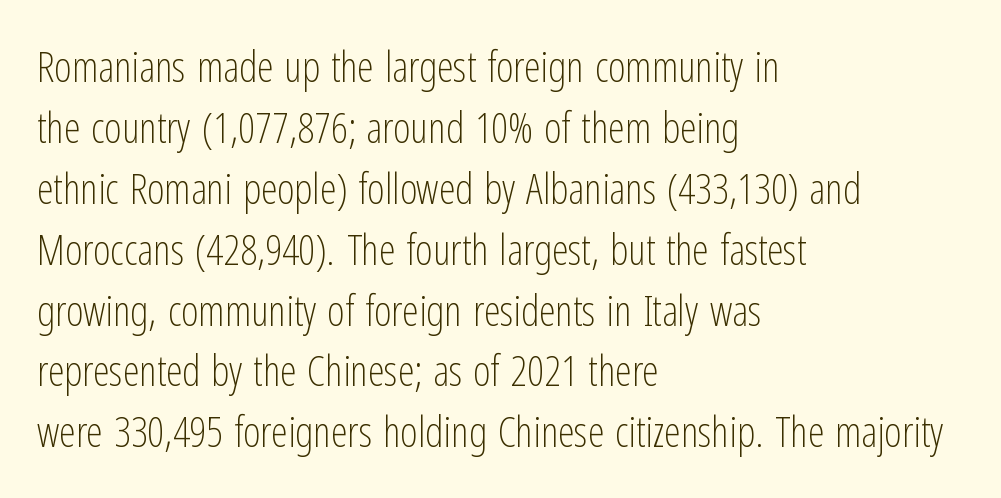
Q: Is the text bold? A: No.
Q: Is the text italic (slanted)? A: No, it is upright.
Q: Is the typeface a serif or a sans-serif typeface? A: Sans-serif.
Q: Is the text underlined? A: No.
Q: How is the paragraph aligned? A: Left-aligned.
Q: Is the spacing between letters normal or unusually wide? A: Normal.
Q: Is the spacing between lines tight, normal or loose? A: Normal.
Q: Width (condensed, normal, or wide)? A: Condensed.
Q: Stroke contrast? A: Low.
Q: x-height? A: Medium.
Q: Monospaced? A: No.
